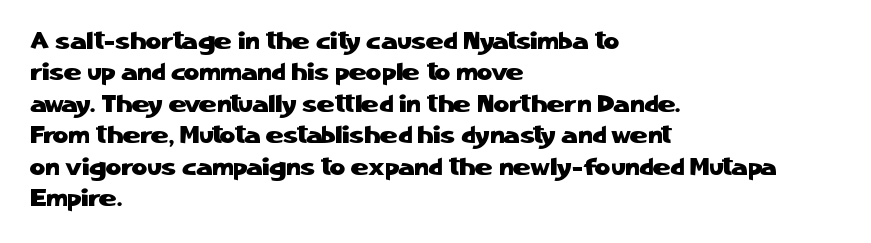
The image shows 24 px text type, upright; set left-aligned, normal line spacing (1.31x), normal letter spacing, not underlined.
